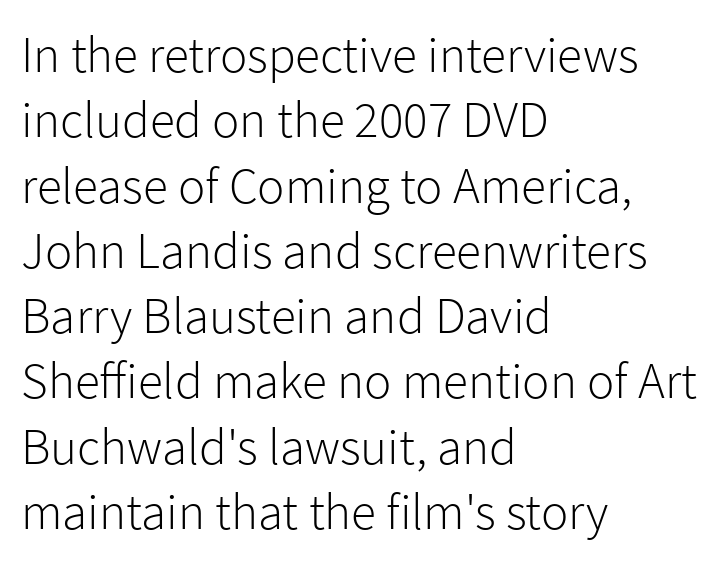
{"serif": "no", "italic": "no", "bold": "no", "weight": "light", "width": "normal", "stroke_contrast": "low", "x_height": "medium", "monospaced": "no", "underline": "no", "align": "left", "line_spacing": "normal", "line_spacing_ratio": 1.28, "letter_spacing": "normal", "letter_spacing_em": 0.0, "glyph_px": 51}
